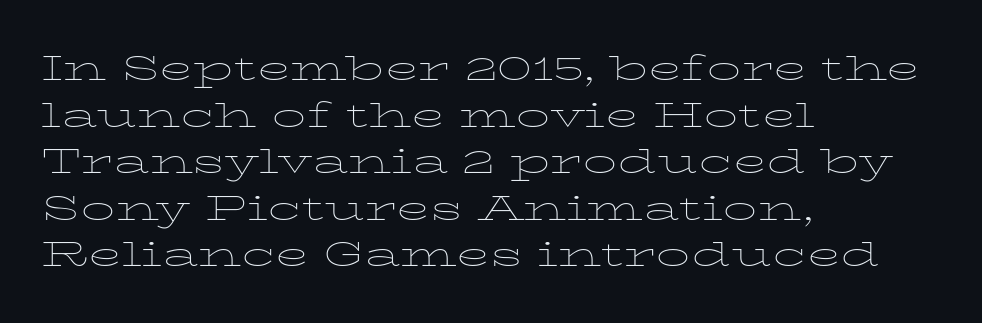
The image shows 34 px thin, wide serif type, upright; set left-aligned, normal line spacing (1.37x), normal letter spacing, not underlined; low stroke contrast and a medium x-height.
